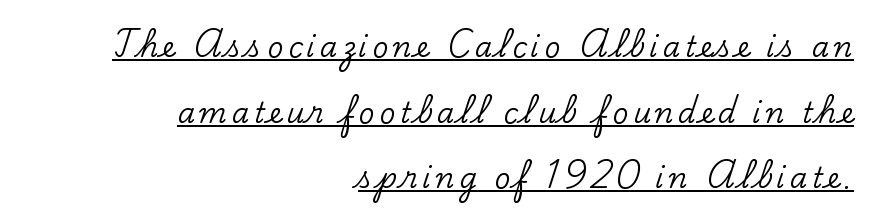
Students, observe the line beneath the letters — that is underlining. The passage shown is typed in a proportional face where columns would drift. What's the leading like? Stretched, with rows far apart. Little horizontal feet cap the strokes, marking this as serif type.
